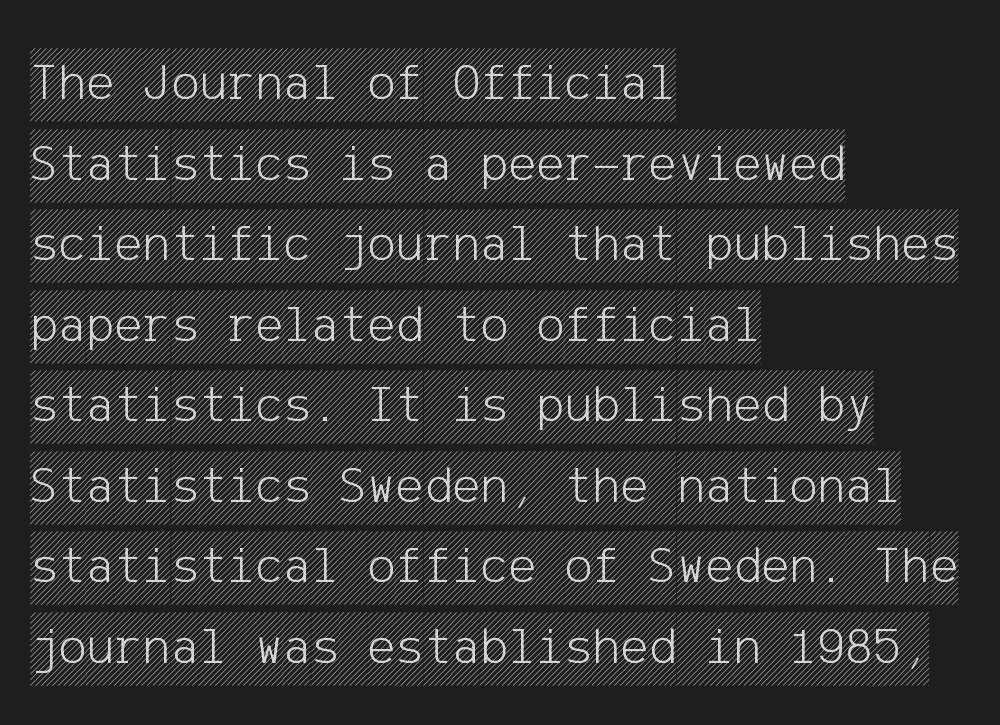
The image shows 53 px condensed type, upright; set left-aligned, normal line spacing (1.52x), normal letter spacing, not underlined; a large x-height.
